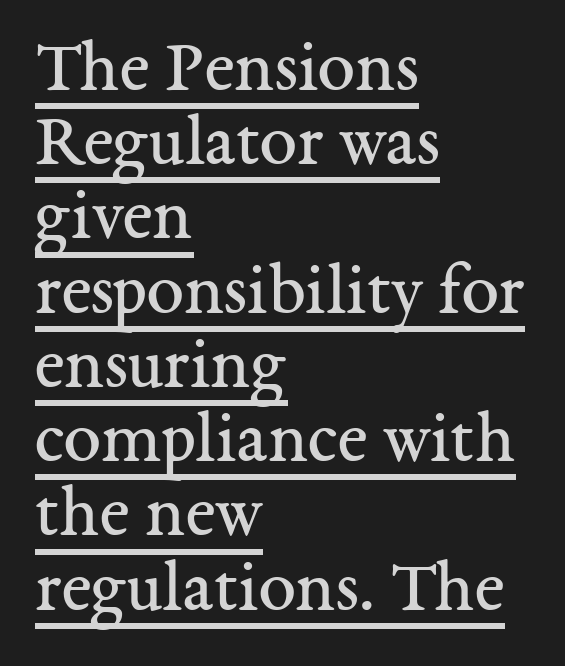
Spacing between characters is what you'd get straight out of the box. Does the lettering tilt? It doesn't — this is upright. Serif or sans? Serif — the stroke terminals have little feet. Reading down the block, your eye returns to a fixed left position each line. You could not count columns in this text — the font is proportionally spaced. Stems and bowls with no extra thickness — not bold.
